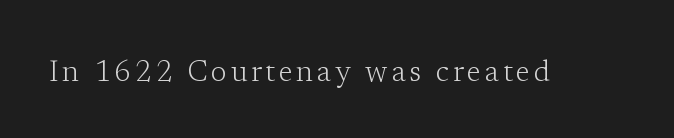
Check where the strokes stop: tiny serifs finish them off. Looks like regular typesetting: each glyph gets only the width it needs. A clean baseline with only descenders dipping below it. Do the letters lean? They stand straight.
